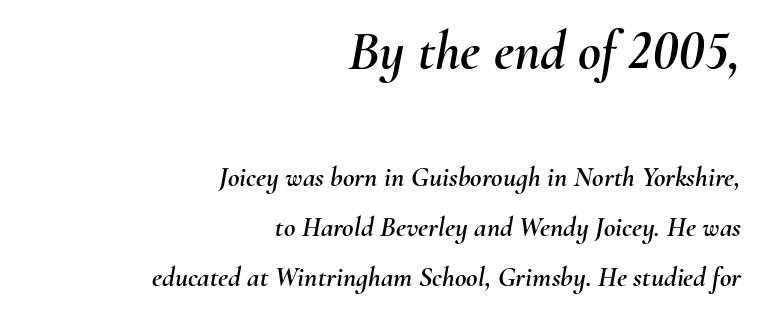
The image shows 56 px text type, italic (leaning right); set right-aligned, line spacing 1.78x, normal letter spacing, not underlined; the first (top) block is 2.0x larger; medium stroke contrast and a small x-height.
